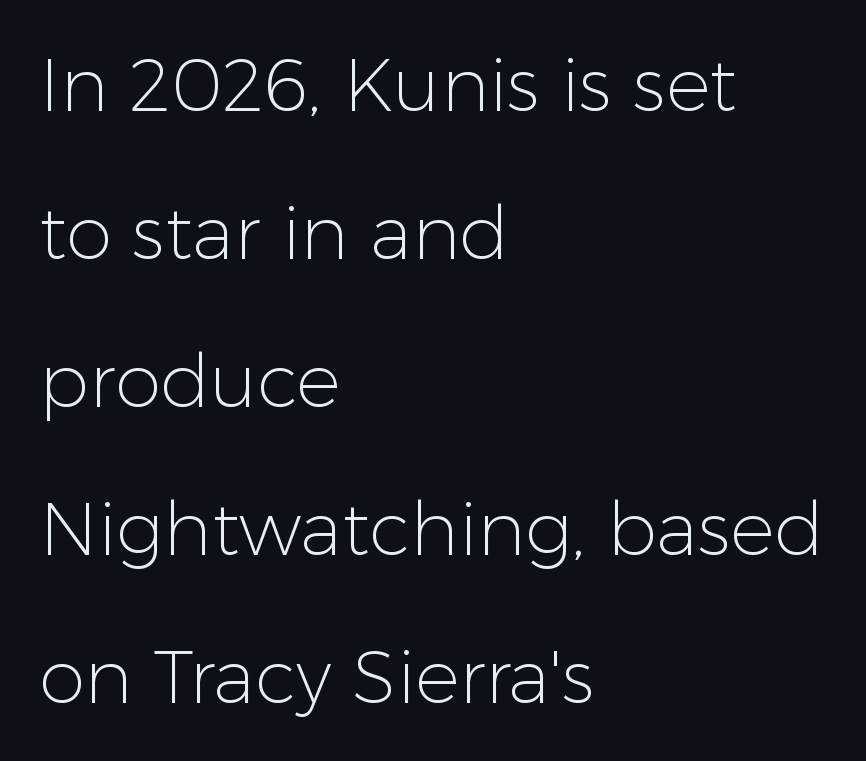
Regarding leading, the lines here are spaced well apart. Unlike a traditional serif, this face leaves its strokes unadorned. Compared with a centered layout, this one pins lines to the left instead. Words appear dense and cohesive because spacing is normal. If you drew a line through each stem, it would be perfectly vertical.
